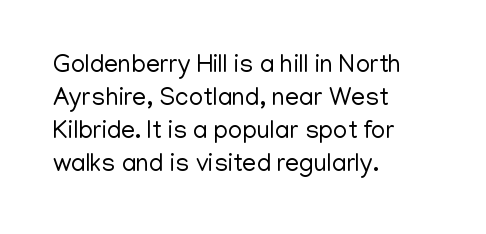
The setting favours the left margin, as ordinary paragraphs usually do. The letters stand upright; this is a roman face. Does the leading feel generous? No, just average. The passage shown has conventional tracking throughout. Each stroke keeps to a modest, everyday thickness or less.
